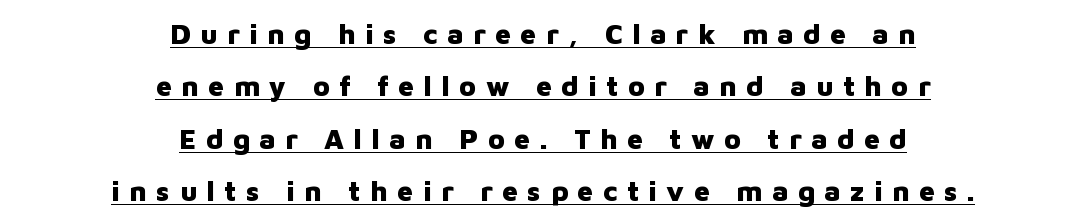
The image shows 28 px heavy sans-serif type, upright; set centered, line spacing 1.87x, unusually wide letter spacing (+0.34 em), underlined; low stroke contrast and a medium x-height.
